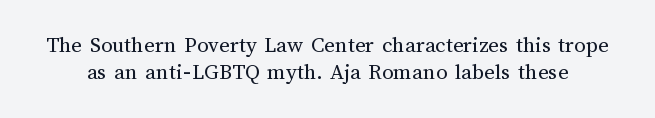
Q: Is the text bold? A: No.
Q: Is the text italic (slanted)? A: No, it is upright.
Q: Is the text underlined? A: No.
Q: Is the spacing between letters normal or unusually wide? A: Normal.
